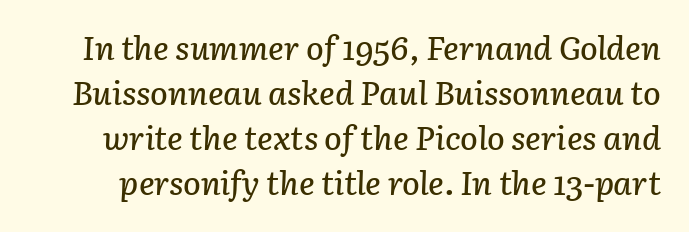
{"italic": "yes", "lean": "right", "slant_degrees": 3, "width": "normal", "stroke_contrast": "low", "x_height": "medium", "monospaced": "no", "underline": "no", "line_spacing": "normal", "line_spacing_ratio": 1.36, "letter_spacing": "normal", "letter_spacing_em": 0.0, "glyph_px": 33}
